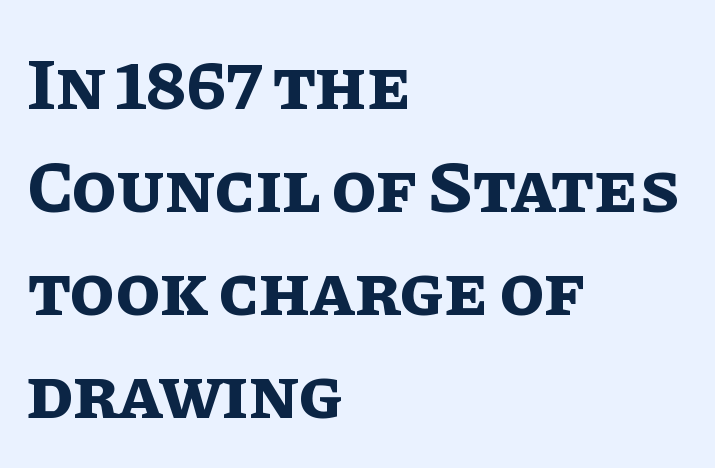
Q: Is the text bold? A: Yes.
Q: Is the text italic (slanted)? A: No, it is upright.
Q: Is the text underlined? A: No.
Q: How is the paragraph aligned? A: Left-aligned.
Q: Is the spacing between letters normal or unusually wide? A: Normal.
Q: Is the spacing between lines tight, normal or loose? A: Normal.
Q: Width (condensed, normal, or wide)? A: Normal.
Q: Stroke contrast? A: Low.
Q: x-height? A: Large.
Q: Monospaced? A: No.
